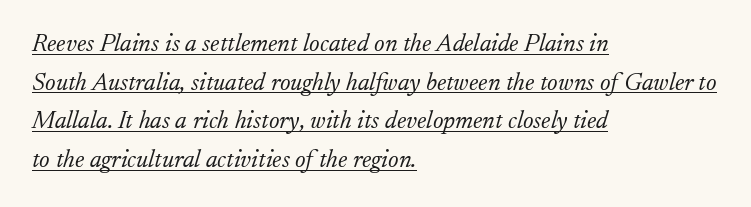
The image shows 25 px text type, italic (leaning right); set left-aligned, normal line spacing (1.55x), normal letter spacing, underlined.
